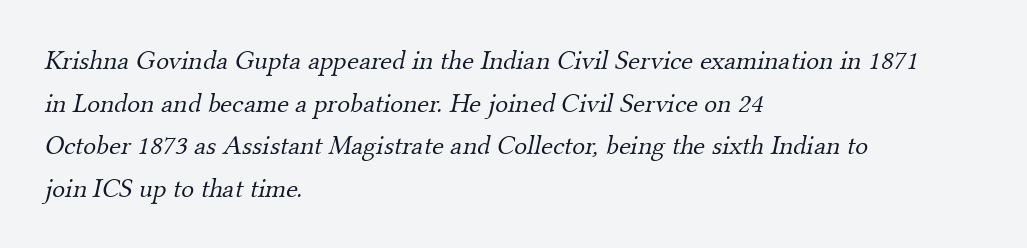
The image shows 27 px text type; set left-aligned, normal line spacing (1.58x), normal letter spacing, not underlined.
